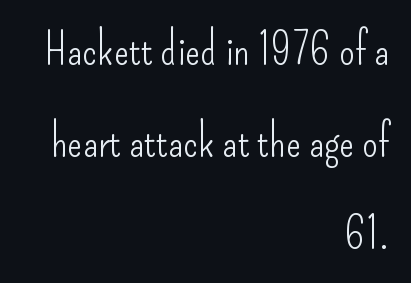
Q: Is the text bold? A: No.
Q: Is the text italic (slanted)? A: No, it is upright.
Q: Is the typeface a serif or a sans-serif typeface? A: Sans-serif.
Q: Is the text underlined? A: No.
Q: How is the paragraph aligned? A: Right-aligned.
Q: Is the spacing between letters normal or unusually wide? A: Normal.
Q: Is the spacing between lines tight, normal or loose? A: Loose.
Q: Width (condensed, normal, or wide)? A: Condensed.
Q: Stroke contrast? A: Low.
Q: x-height? A: Small.
Q: Monospaced? A: No.
